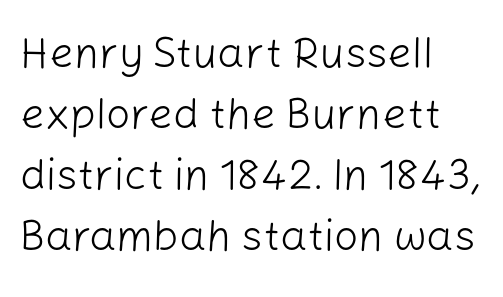
The image shows 43 px light sans-serif type, upright; set left-aligned, normal line spacing (1.42x), normal letter spacing, not underlined; low stroke contrast and a medium x-height.
